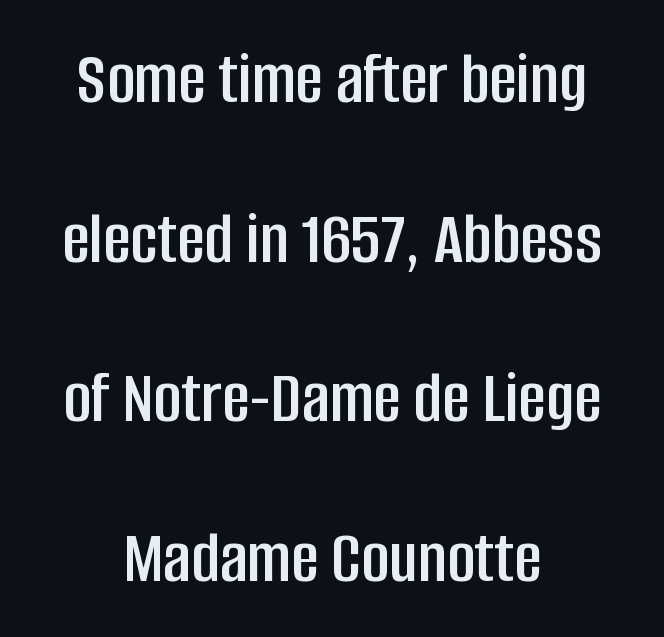
{"serif": "no", "italic": "no", "width": "condensed", "stroke_contrast": "low", "x_height": "large", "monospaced": "no", "underline": "no", "align": "center", "line_spacing": "loose", "line_spacing_ratio": 2.1, "letter_spacing": "normal", "letter_spacing_em": 0.0, "glyph_px": 76}
